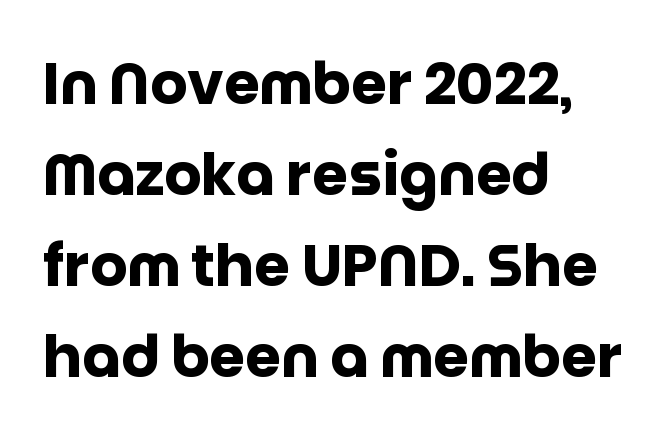
The image shows 58 px heavy sans-serif type, upright; set left-aligned, normal line spacing (1.57x), normal letter spacing, not underlined; low stroke contrast and a large x-height.
